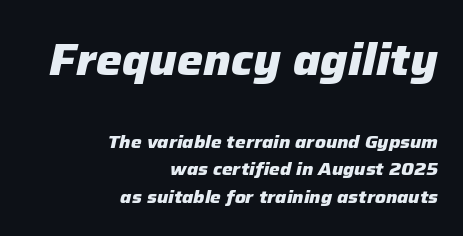
A bare baseline throughout the passage. How heavy is the stroke? Heavy — this is a bold. The passage shown stacks its lines at a standard gap. The horizontal fit of the characters is conventional and even.
